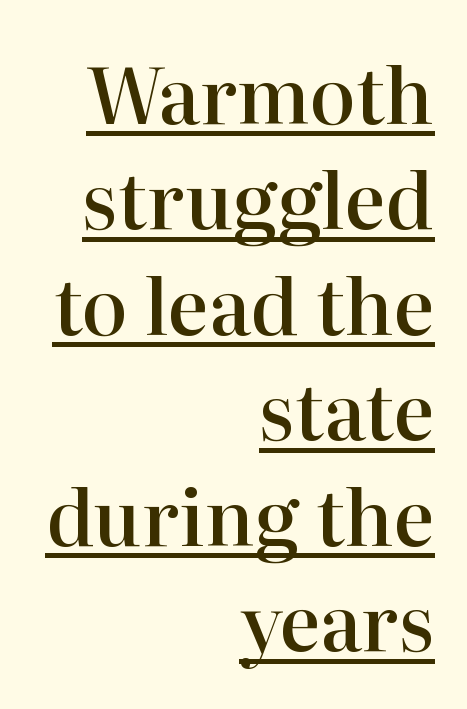
The image shows 77 px semibold serif type, upright; set right-aligned, normal line spacing (1.37x), normal letter spacing, underlined; high stroke contrast and a medium x-height.
